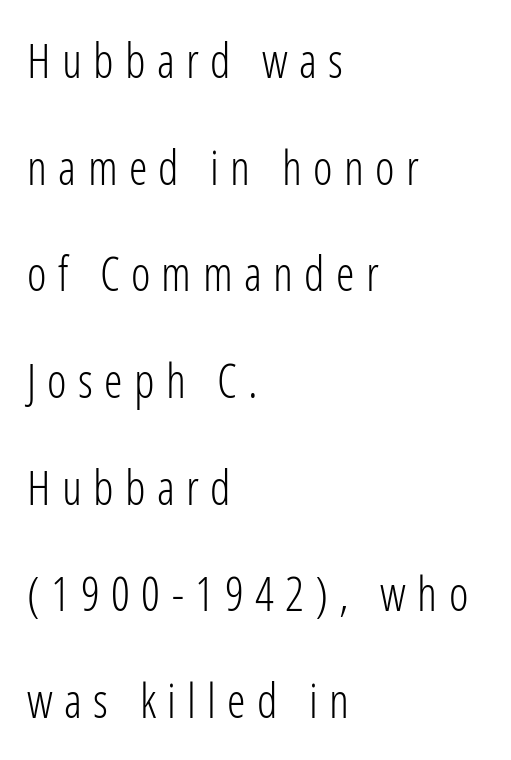
{"serif": "no", "italic": "no", "bold": "no", "weight": "light", "width": "condensed", "stroke_contrast": "low", "x_height": "medium", "monospaced": "no", "underline": "no", "align": "left", "line_spacing": "loose", "line_spacing_ratio": 2.27, "letter_spacing": "wide", "letter_spacing_em": 0.24, "glyph_px": 47}
